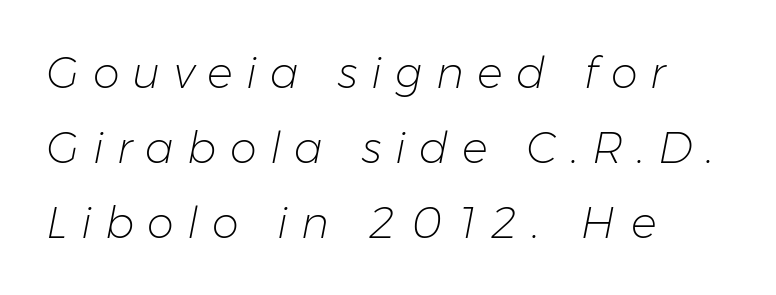
The image shows 43 px light type, italic (leaning right); set left-aligned, line spacing 1.74x, unusually wide letter spacing (+0.31 em), not underlined; low stroke contrast and a medium x-height.
